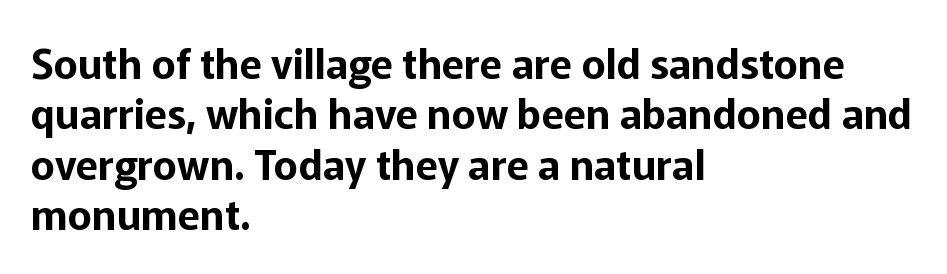
{"serif": "no", "italic": "no", "width": "normal", "stroke_contrast": "low", "x_height": "medium", "monospaced": "no", "underline": "no", "align": "left", "line_spacing_ratio": 1.23, "letter_spacing": "normal", "letter_spacing_em": 0.0, "glyph_px": 41}
